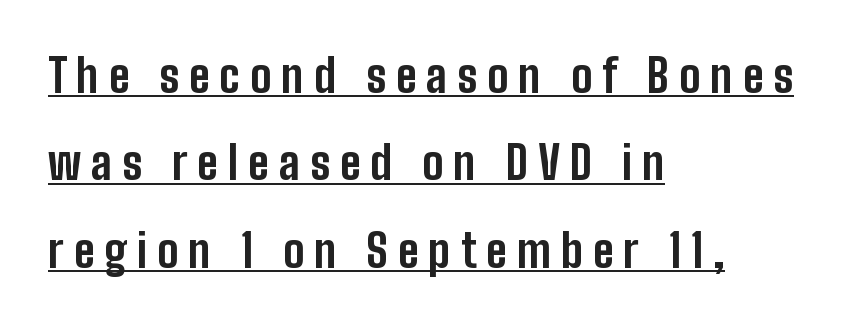
This sample carries an underscore along the baseline area. Line spacing here is loose. Spacing between characters has been opened up far beyond the box default. Is this a sans? Yes — the strokes have no serifs.
